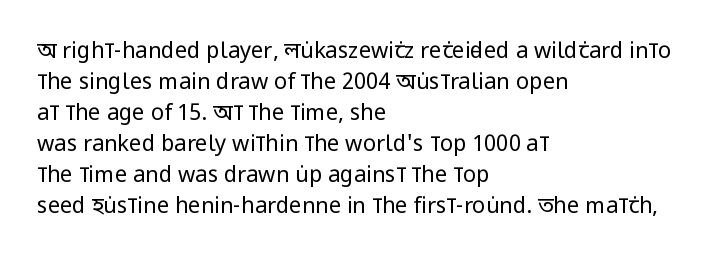
The words here are not underlined. Default kerning and tracking; the words read as compact shapes. The paragraph shown leans on its left margin. Posture: straight, roman, zero tilt. Vertical stems look standard width or narrower in stroke. Vertical spacing — default.
